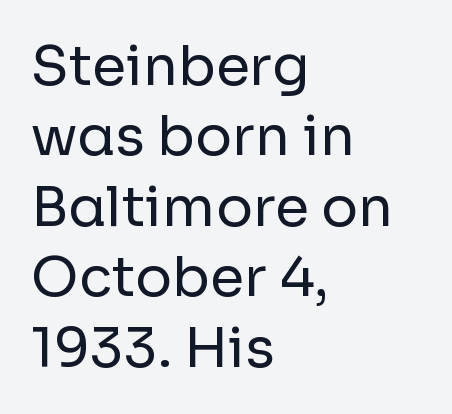
{"serif": "no", "italic": "no", "bold": "no", "weight": "regular", "width": "normal", "stroke_contrast": "low", "x_height": "medium", "monospaced": "no", "underline": "no", "align": "left", "line_spacing": "normal", "line_spacing_ratio": 1.28, "letter_spacing": "normal", "letter_spacing_em": 0.0, "glyph_px": 55}
